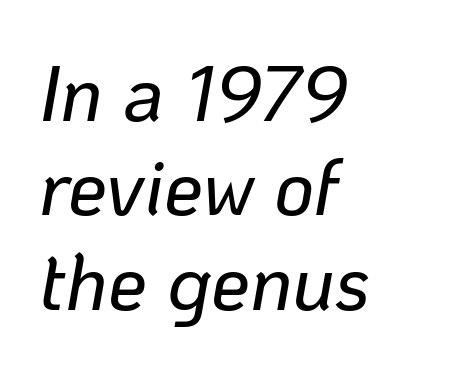
Q: Is the text italic (slanted)? A: Yes, it leans right by about 10 degrees.
Q: Is the text underlined? A: No.
Q: How is the paragraph aligned? A: Left-aligned.
Q: Is the spacing between letters normal or unusually wide? A: Normal.
Q: Width (condensed, normal, or wide)? A: Normal.
Q: Stroke contrast? A: Low.
Q: x-height? A: Medium.
Q: Monospaced? A: No.
